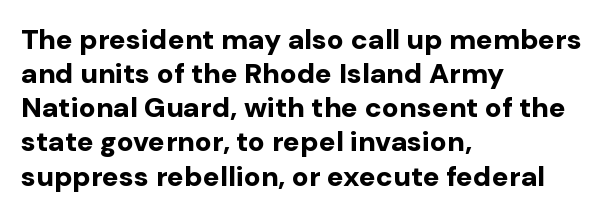
Q: Is the text bold? A: Yes.
Q: Is the text italic (slanted)? A: No, it is upright.
Q: Is the typeface a serif or a sans-serif typeface? A: Sans-serif.
Q: Is the text underlined? A: No.
Q: How is the paragraph aligned? A: Left-aligned.
Q: Is the spacing between letters normal or unusually wide? A: Normal.
Q: Width (condensed, normal, or wide)? A: Normal.
Q: Stroke contrast? A: Low.
Q: x-height? A: Medium.
Q: Monospaced? A: No.
